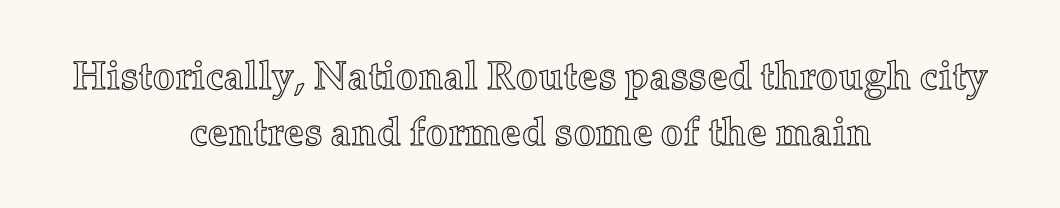
Q: Is the text italic (slanted)? A: No, it is upright.
Q: Is the text underlined? A: No.
Q: How is the paragraph aligned? A: Centered.
Q: Is the spacing between letters normal or unusually wide? A: Normal.
Q: Is the spacing between lines tight, normal or loose? A: Normal.
Q: Width (condensed, normal, or wide)? A: Normal.
Q: x-height? A: Medium.
Q: Monospaced? A: No.
